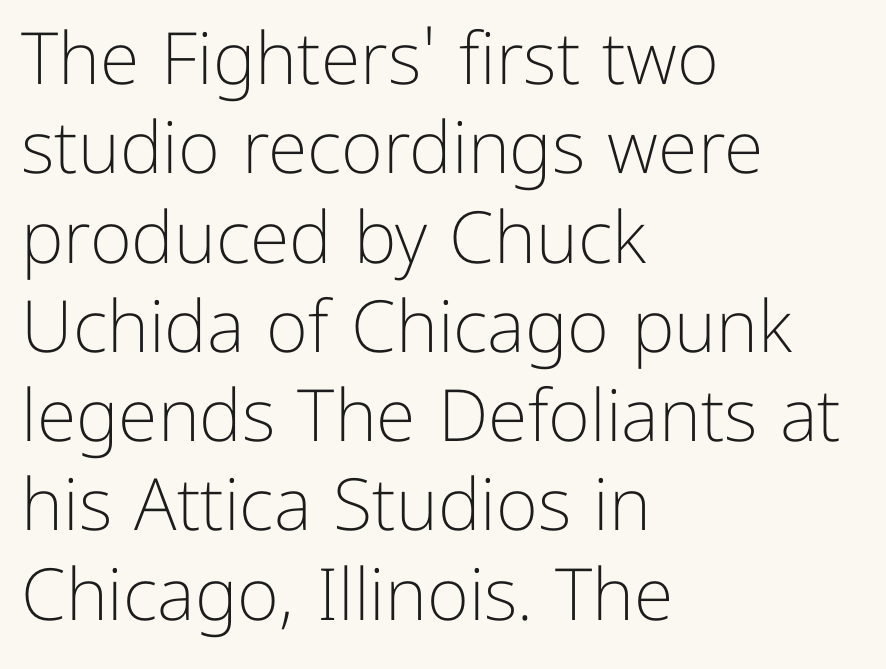
Q: Is the text bold? A: No.
Q: Is the text italic (slanted)? A: No, it is upright.
Q: Is the typeface a serif or a sans-serif typeface? A: Sans-serif.
Q: Is the text underlined? A: No.
Q: How is the paragraph aligned? A: Left-aligned.
Q: Is the spacing between letters normal or unusually wide? A: Normal.
Q: Width (condensed, normal, or wide)? A: Normal.
Q: Stroke contrast? A: Low.
Q: x-height? A: Medium.
Q: Monospaced? A: No.
